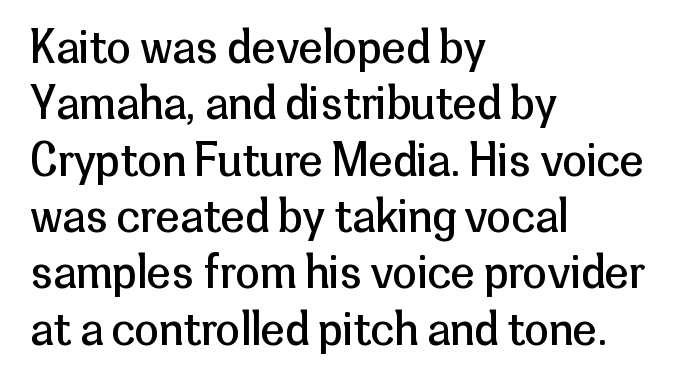
Q: Is the text bold? A: No.
Q: Is the text italic (slanted)? A: No, it is upright.
Q: Is the typeface a serif or a sans-serif typeface? A: Sans-serif.
Q: Is the text underlined? A: No.
Q: How is the paragraph aligned? A: Left-aligned.
Q: Is the spacing between letters normal or unusually wide? A: Normal.
Q: Is the spacing between lines tight, normal or loose? A: Normal.
Q: Width (condensed, normal, or wide)? A: Normal.
Q: Stroke contrast? A: Low.
Q: x-height? A: Medium.
Q: Monospaced? A: No.
